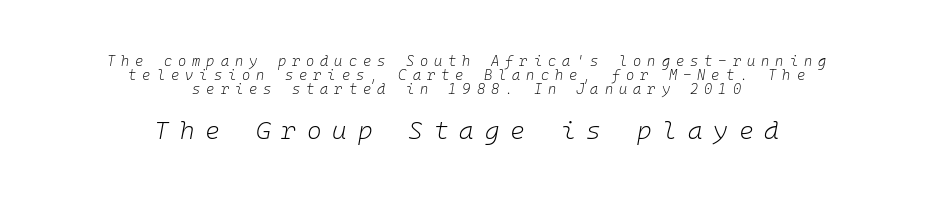
Q: Is the text bold? A: No.
Q: Is the text italic (slanted)? A: Yes, it leans right by about 10 degrees.
Q: Is the text underlined? A: No.
Q: How is the paragraph aligned? A: Centered.
Q: Is the spacing between letters normal or unusually wide? A: Unusually wide.
Q: Is the spacing between lines tight, normal or loose? A: Tight.
Q: Which block of text is set in a larger size, the first (top) or the second (bottom)? A: The second (bottom) one.
